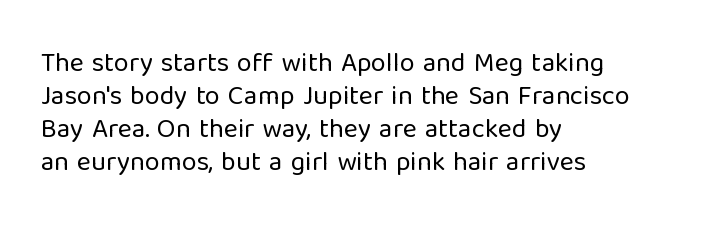
{"italic": "no", "bold": "no", "underline": "no", "align": "left", "line_spacing_ratio": 1.22, "letter_spacing": "normal", "letter_spacing_em": 0.0, "glyph_px": 27}
